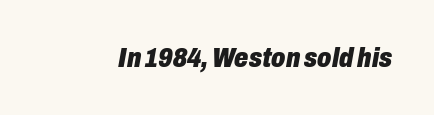
The face used here is proportionally spaced, like ordinary book or web type. The specimen reads as italic at a glance. Standard letterfit; no display-style spreading of the glyphs. Every letter is thick-stroked: bold, no question.
